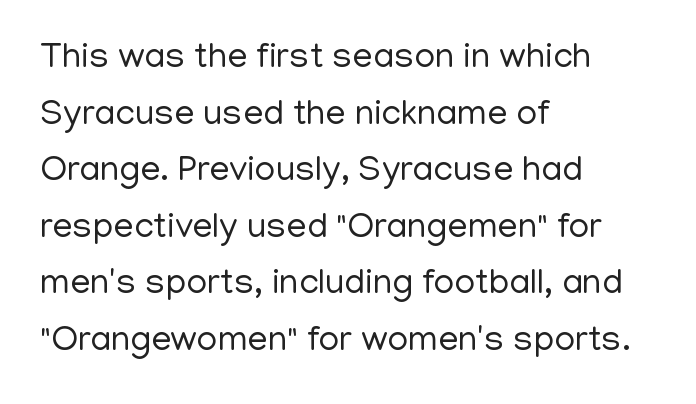
In CSS terms this would be text-align: left. Weight: in the light-to-regular range. Serifs: no, the terminals of the letterforms are clean. A typesetter would call this zero additional tracking. Descenders hang freely into open space. Normally led — the rows are evenly, conventionally spaced.
